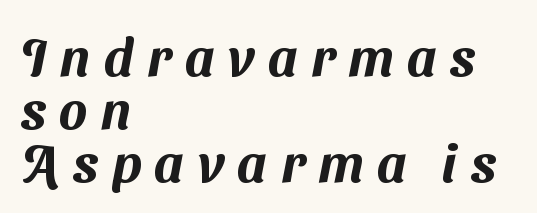
{"serif": "no", "width": "normal", "stroke_contrast": "medium", "x_height": "medium", "monospaced": "no", "underline": "no", "align": "left", "line_spacing": "tight", "line_spacing_ratio": 1.0, "letter_spacing": "wide", "letter_spacing_em": 0.25, "glyph_px": 53}
